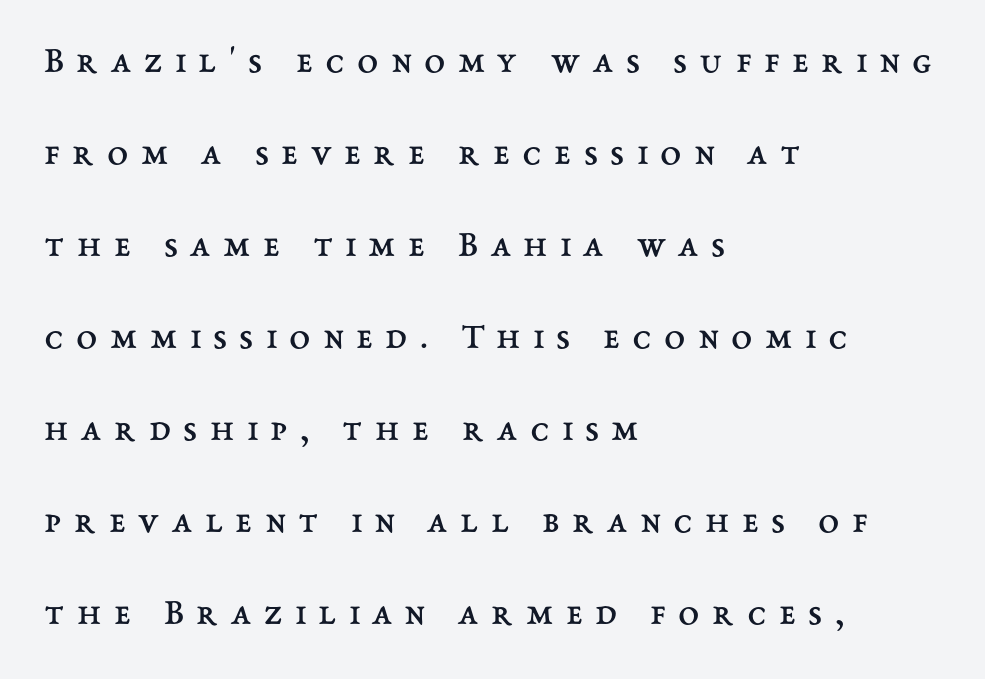
{"italic": "no", "bold": "no", "weight": "regular", "width": "normal", "stroke_contrast": "medium", "x_height": "medium", "monospaced": "no", "underline": "no", "align": "left", "line_spacing": "loose", "line_spacing_ratio": 2.42, "letter_spacing": "wide", "letter_spacing_em": 0.33, "glyph_px": 38}
